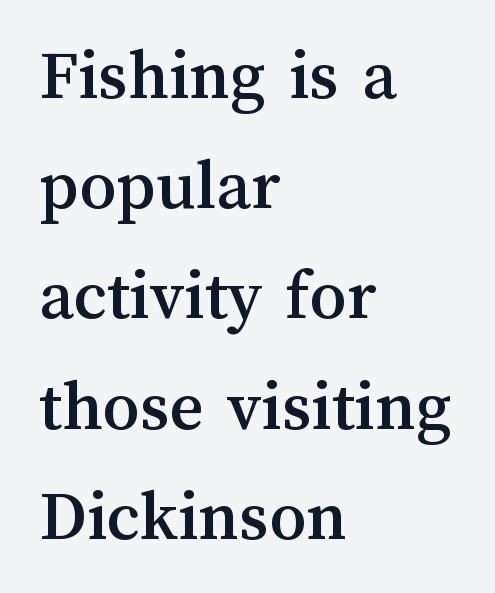
Q: Is the text italic (slanted)? A: No, it is upright.
Q: Is the text underlined? A: No.
Q: How is the paragraph aligned? A: Left-aligned.
Q: Is the spacing between letters normal or unusually wide? A: Normal.
Q: Is the spacing between lines tight, normal or loose? A: Normal.
Q: Width (condensed, normal, or wide)? A: Normal.
Q: Stroke contrast? A: Medium.
Q: x-height? A: Medium.
Q: Monospaced? A: No.
